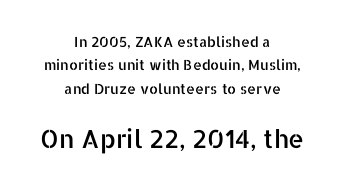
Q: Is the text italic (slanted)? A: No, it is upright.
Q: Is the text underlined? A: No.
Q: How is the paragraph aligned? A: Centered.
Q: Is the spacing between letters normal or unusually wide? A: Normal.
Q: Is the spacing between lines tight, normal or loose? A: Normal.
Q: Which block of text is set in a larger size, the first (top) or the second (bottom)? A: The second (bottom) one.
